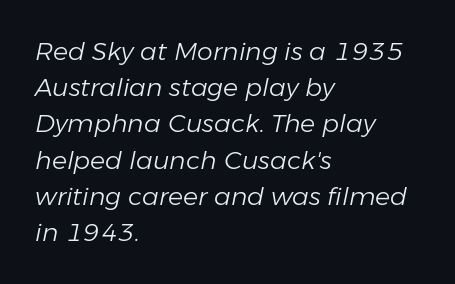
Q: Is the text bold? A: No.
Q: Is the text italic (slanted)? A: Yes, it leans right by about 11 degrees.
Q: Is the text underlined? A: No.
Q: How is the paragraph aligned? A: Left-aligned.
Q: Is the spacing between letters normal or unusually wide? A: Normal.
Q: Is the spacing between lines tight, normal or loose? A: Normal.
